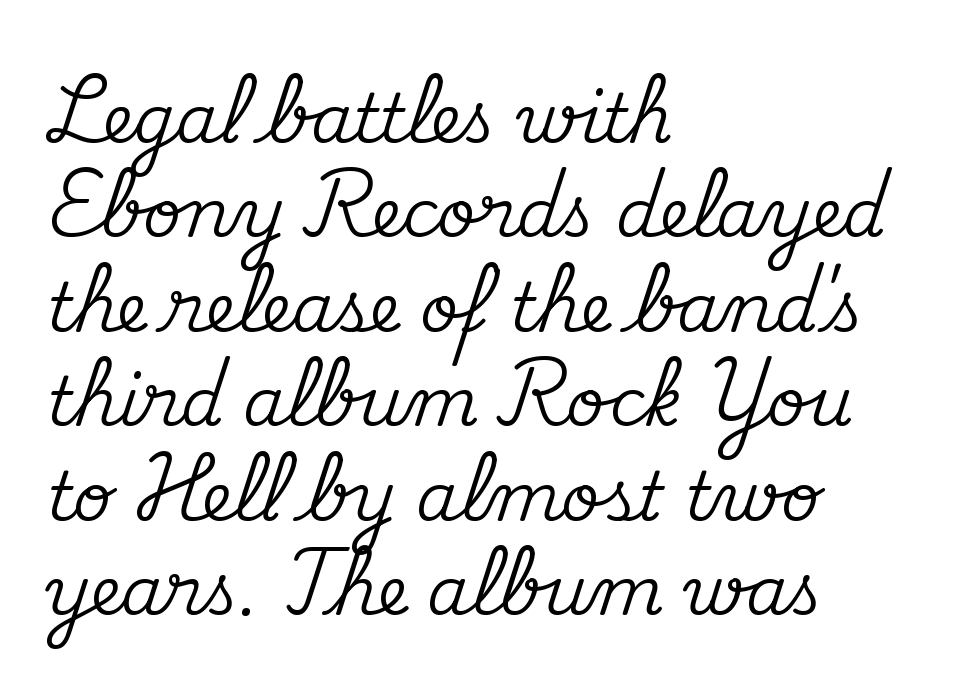
The face used here is seriffed, in the tradition of book romans. The leading is moderate, giving the passage an even texture. You could not count columns in this text — the font is proportionally spaced.
